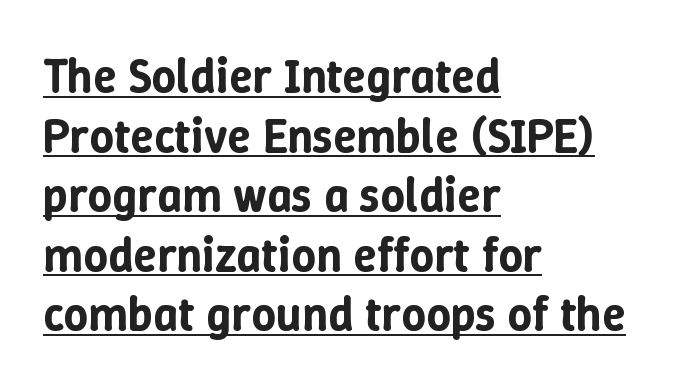
Q: Is the text italic (slanted)? A: No, it is upright.
Q: Is the text underlined? A: Yes.
Q: How is the paragraph aligned? A: Left-aligned.
Q: Is the spacing between letters normal or unusually wide? A: Normal.
Q: Width (condensed, normal, or wide)? A: Normal.
Q: Stroke contrast? A: Low.
Q: x-height? A: Medium.
Q: Monospaced? A: No.
